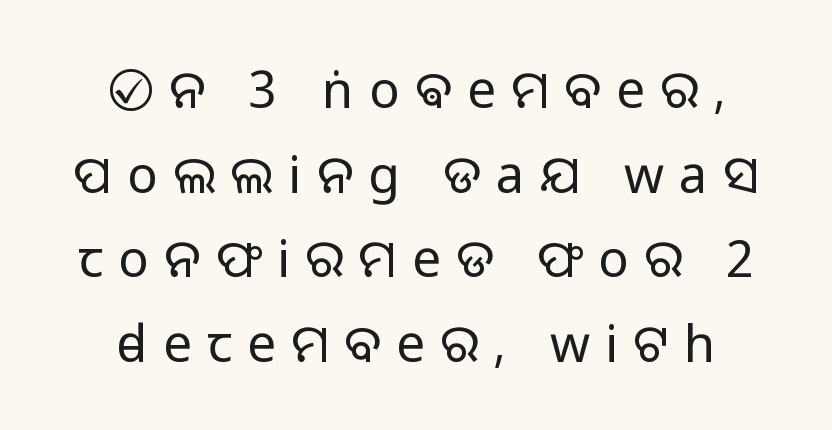
The lines sit at an ordinary, default distance from one another. Unbolded letterforms with no extra heft. Do the characters align in a grid? No, the font is proportional. Tracking value appears strongly positive — letters spread wide.
